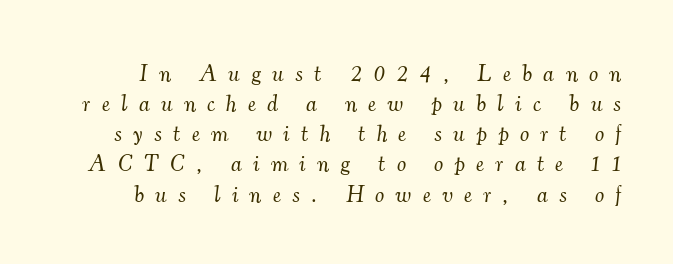
The image shows 23 px text type, italic (leaning right); set normal line spacing (1.31x), unusually wide letter spacing (+0.5 em), not underlined.
